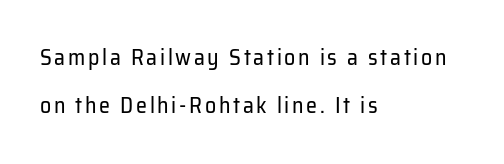
Students, observe: this is what heavily led, spacious text looks like. Is this a heavy cut? Hardly; it is regular or lighter. Notice how the stems are strictly vertical — no italics here. In CSS terms this would be text-align: left. Underlining? Definitely not there.
